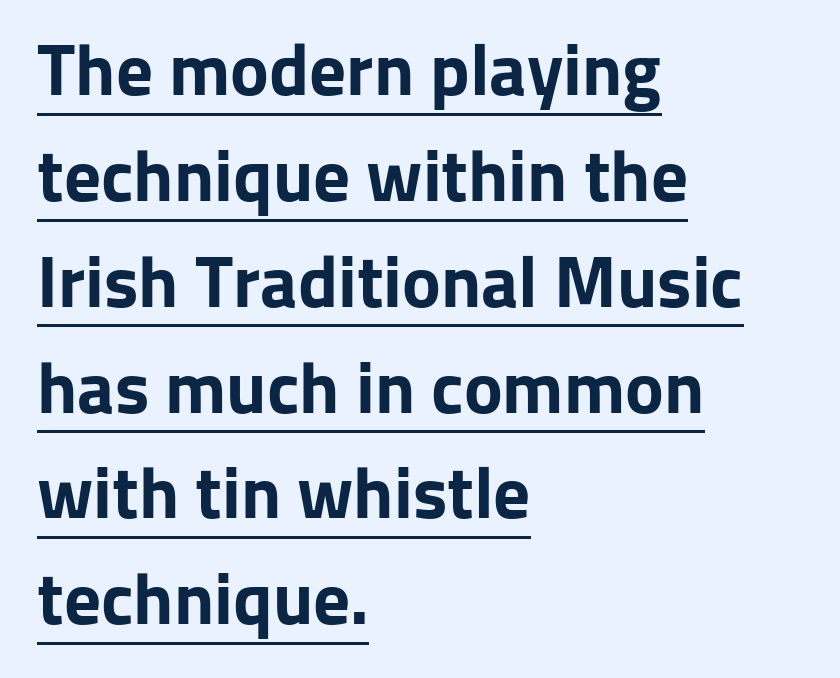
The image shows 73 px bold sans-serif type, upright; set left-aligned, normal line spacing (1.45x), normal letter spacing, underlined; low stroke contrast and a medium x-height.
